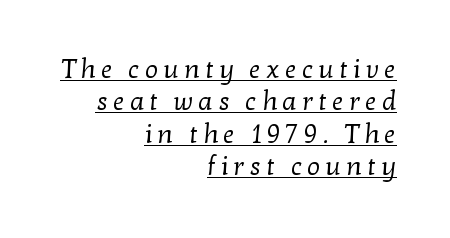
The image shows 26 px text type; set right-aligned, normal line spacing (1.25x), unusually wide letter spacing (+0.2 em), underlined.
